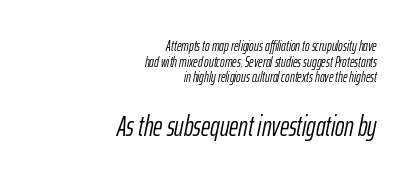
The image shows 28 px light, condensed type, italic (leaning right); set right-aligned, tight line spacing (1.12x), normal letter spacing, not underlined; the second (bottom) block is 2.0x larger; low stroke contrast and a medium x-height.
